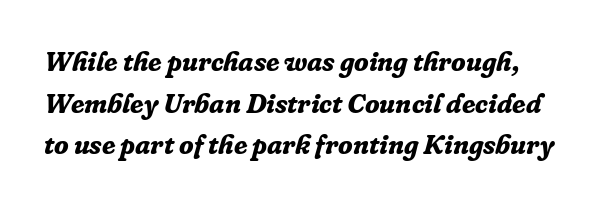
Notice how thick the strokes are: this is what a full bold looks like. The foot of each line stays bare and open. Short note: letters normally spaced. The rendering uses a moderate line-height, typical for paragraphs. The glyphs look as if they've been sheared to an angle.
